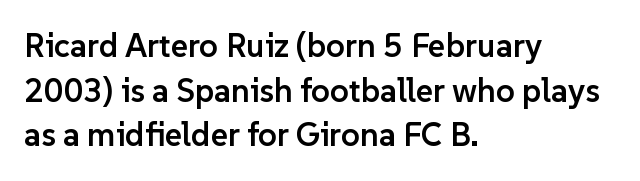
{"serif": "no", "italic": "no", "bold": "semi", "weight": "semibold", "width": "normal", "stroke_contrast": "low", "x_height": "medium", "monospaced": "no", "underline": "no", "align": "left", "line_spacing": "normal", "line_spacing_ratio": 1.35, "letter_spacing": "normal", "letter_spacing_em": 0.0, "glyph_px": 33}
